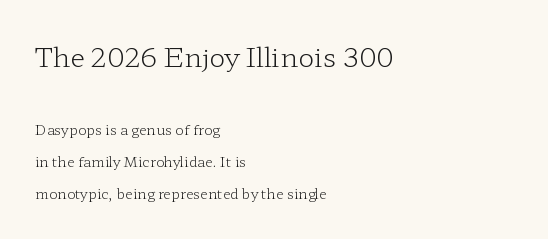
Every character sits straight up, as roman type does. Descender tails drop into unmarked territory. Leading is clearly above the norm, producing a sparse column. Standard letterfit; no display-style spreading of the glyphs. Weight: not bold — regular or lighter. The emphasis by scale lands on block number one, above.
